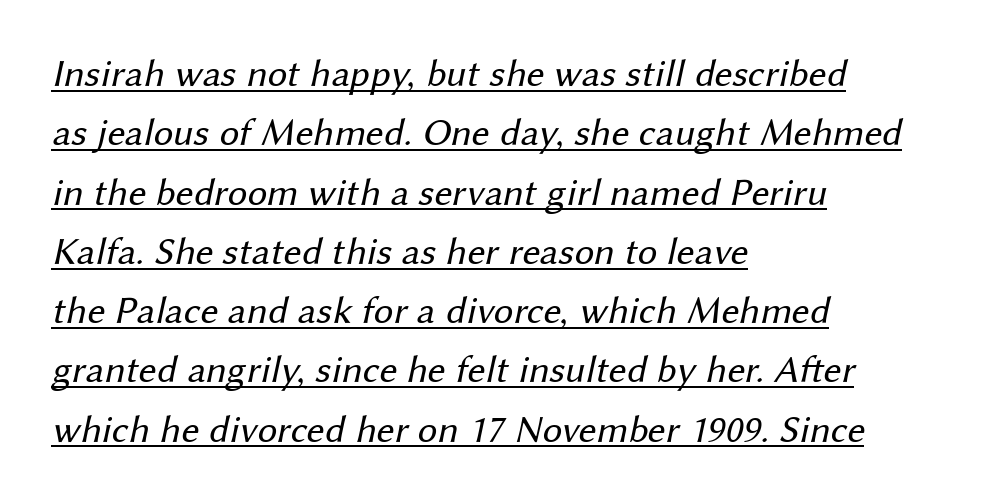
One-word summary of the alignment: left. This sample carries an underscore along the baseline area. The space between consecutive lines is moderate. Nothing heavy about these letters — not bold at all. This sample has the flowing, uneven cadence of proportional lettering.
